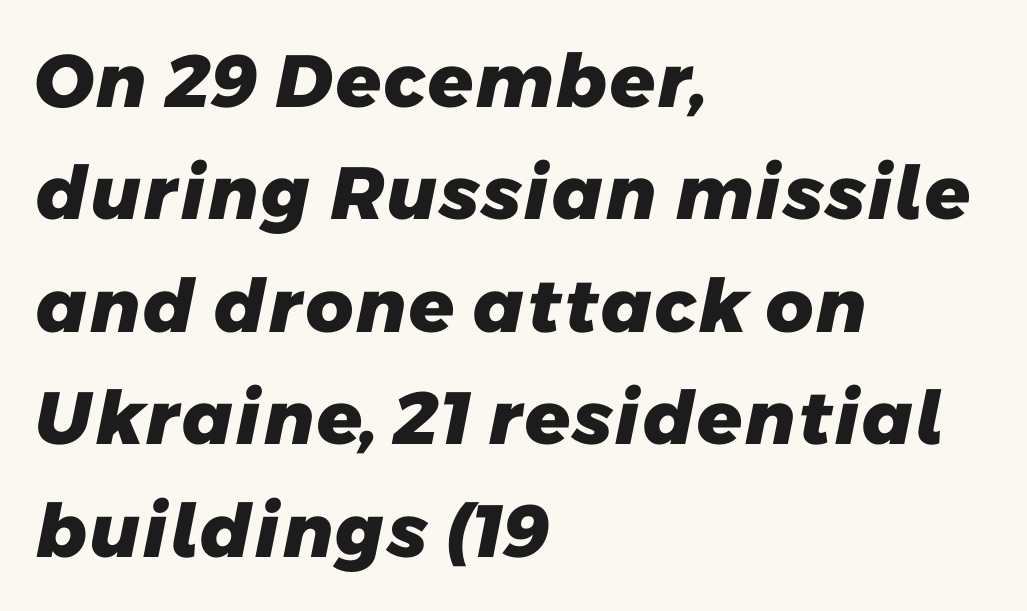
The image shows 74 px heavy sans-serif type; set left-aligned, normal line spacing (1.52x), normal letter spacing, not underlined; low stroke contrast and a medium x-height.
